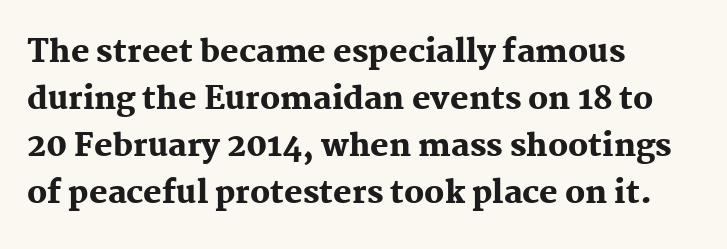
The image shows 31 px heavy serif type, upright; set left-aligned, normal line spacing (1.52x), normal letter spacing, not underlined; medium stroke contrast and a medium x-height.
